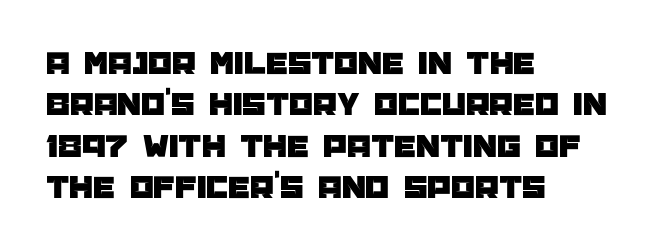
{"serif": "no", "italic": "no", "width": "normal", "stroke_contrast": "low", "x_height": "large", "monospaced": "no", "underline": "no", "align": "left", "line_spacing_ratio": 1.22, "letter_spacing": "normal", "letter_spacing_em": 0.0, "glyph_px": 34}
